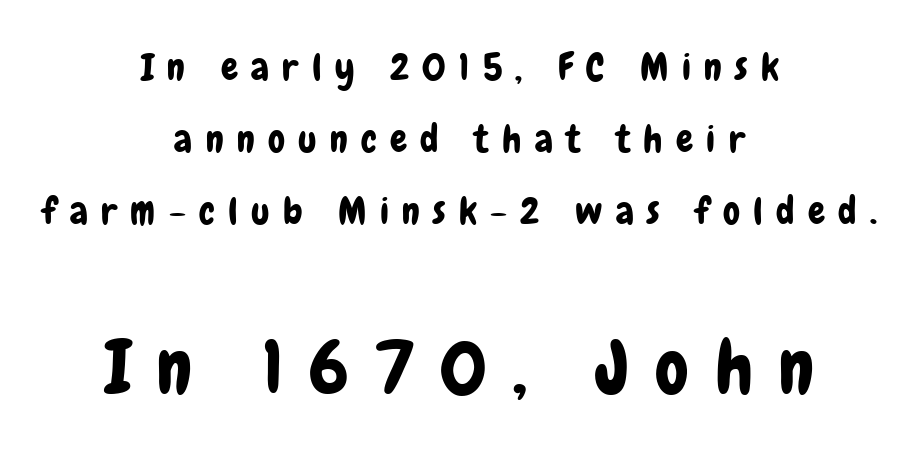
The image shows 75 px condensed sans-serif type, upright; set centered, loose line spacing (1.9x), unusually wide letter spacing (+0.35 em), not underlined; the second (bottom) block is 1.97x larger; low stroke contrast and a medium x-height.
